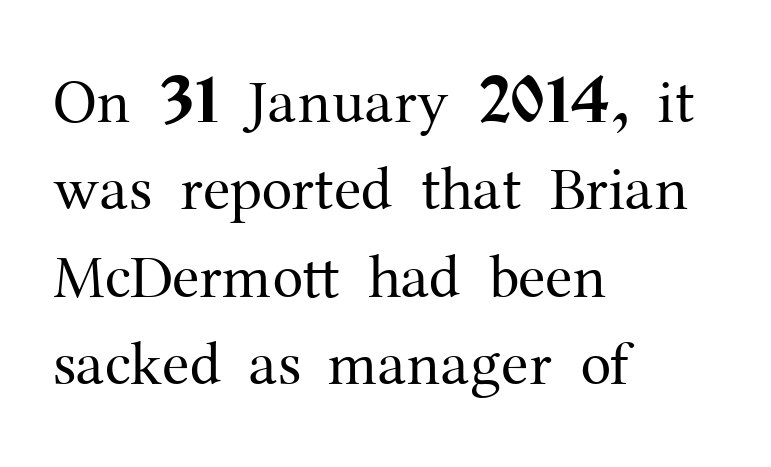
The image shows 62 px regular-weight serif type, upright; set left-aligned, normal line spacing (1.41x), normal letter spacing, not underlined; medium stroke contrast and a medium x-height.
